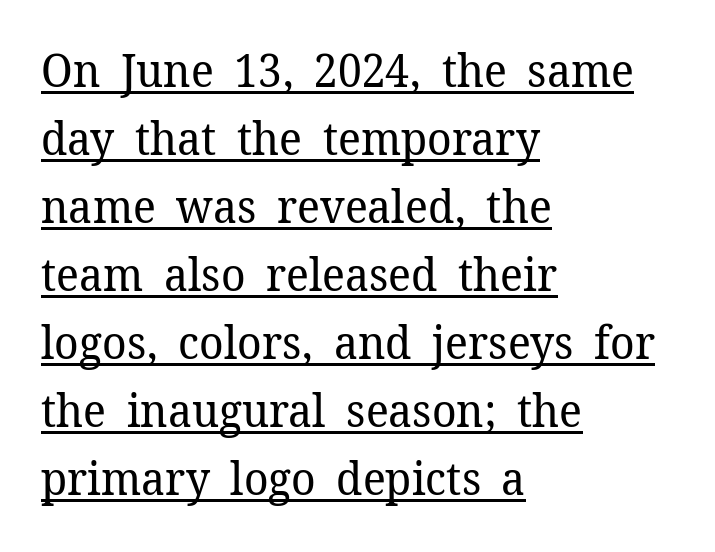
{"serif": "yes", "italic": "no", "bold": "no", "weight": "regular", "width": "normal", "stroke_contrast": "low", "x_height": "medium", "monospaced": "no", "underline": "yes", "align": "left", "line_spacing": "normal", "line_spacing_ratio": 1.48, "letter_spacing": "normal", "letter_spacing_em": 0.0, "glyph_px": 46}
